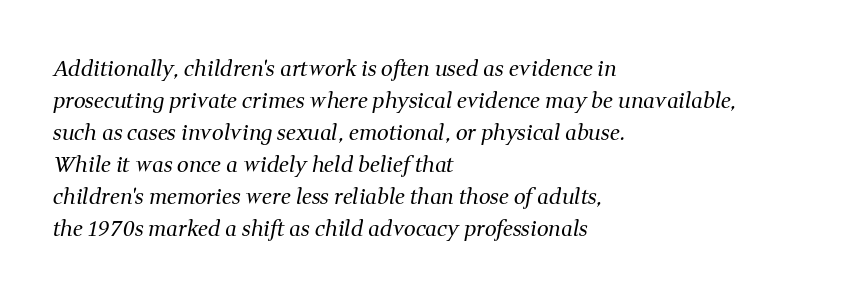
Q: Is the text bold? A: No.
Q: Is the text italic (slanted)? A: Yes, it leans right by about 11 degrees.
Q: Is the text underlined? A: No.
Q: How is the paragraph aligned? A: Left-aligned.
Q: Is the spacing between letters normal or unusually wide? A: Normal.
Q: Is the spacing between lines tight, normal or loose? A: Normal.
